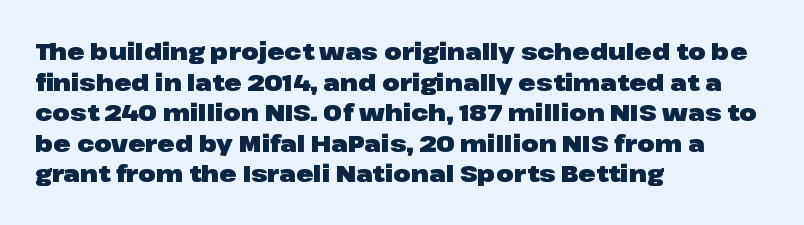
The image shows 23 px bold type, upright; set left-aligned, normal line spacing (1.33x), normal letter spacing, not underlined.
